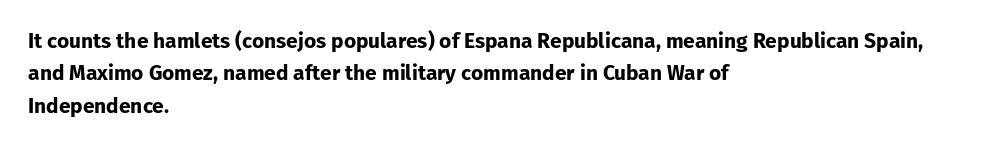
Q: Is the text bold? A: Yes.
Q: Is the text italic (slanted)? A: No, it is upright.
Q: Is the text underlined? A: No.
Q: How is the paragraph aligned? A: Left-aligned.
Q: Is the spacing between letters normal or unusually wide? A: Normal.
Q: Is the spacing between lines tight, normal or loose? A: Normal.
